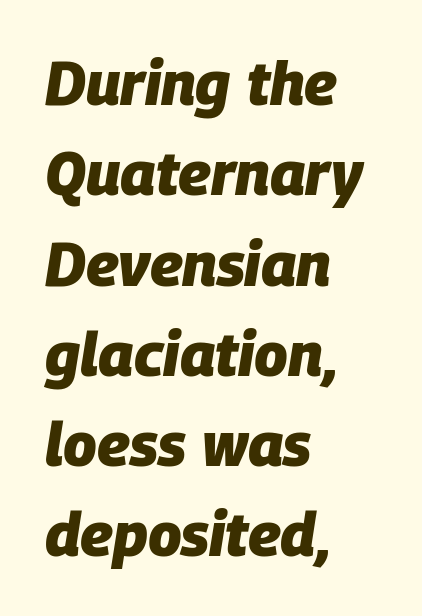
Q: Is the text bold? A: Yes.
Q: Is the text italic (slanted)? A: Yes, it leans right by about 9 degrees.
Q: Is the text underlined? A: No.
Q: How is the paragraph aligned? A: Left-aligned.
Q: Is the spacing between letters normal or unusually wide? A: Normal.
Q: Is the spacing between lines tight, normal or loose? A: Normal.
Q: Width (condensed, normal, or wide)? A: Normal.
Q: Stroke contrast? A: Low.
Q: x-height? A: Large.
Q: Monospaced? A: No.
